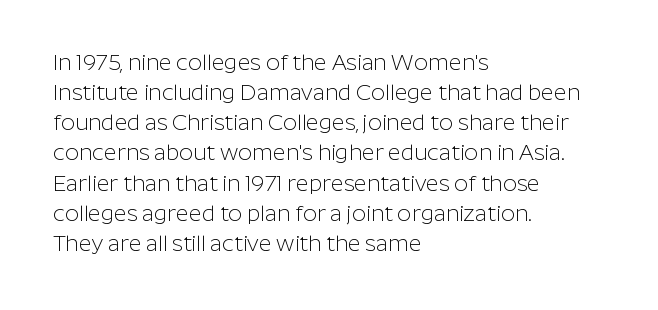
The image shows 22 px text type, upright; set left-aligned, normal line spacing (1.37x), normal letter spacing, not underlined.
